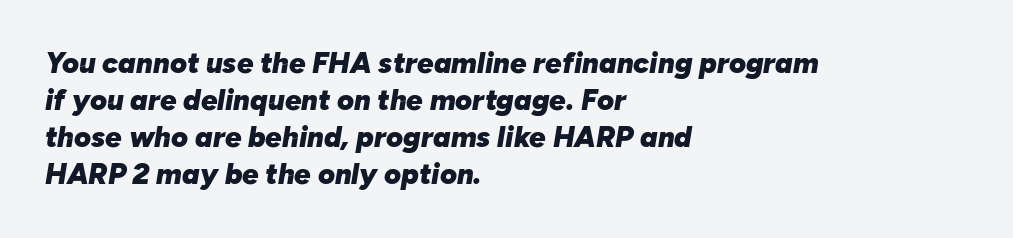
Q: Is the text bold? A: Yes.
Q: Is the text italic (slanted)? A: Yes, it leans right by about 10 degrees.
Q: Is the text underlined? A: No.
Q: How is the paragraph aligned? A: Left-aligned.
Q: Is the spacing between letters normal or unusually wide? A: Normal.
Q: Is the spacing between lines tight, normal or loose? A: Normal.
Q: Width (condensed, normal, or wide)? A: Normal.
Q: Stroke contrast? A: Low.
Q: x-height? A: Medium.
Q: Monospaced? A: No.
